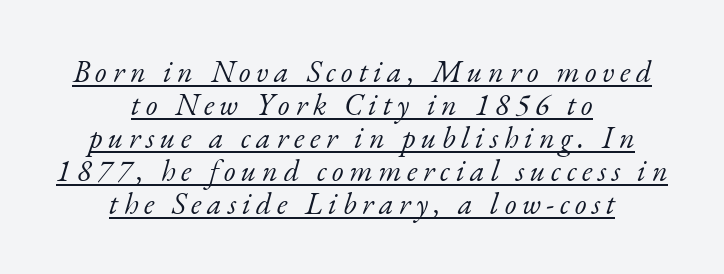
The glyphs look as if they've been sheared to an angle. The passage shown is underscored from start to finish. Character widths vary here, with narrow letters taking less room than wide ones. The strokes carry an ordinary text weight at most. Line starts and ends both wander, symmetrically. This sample uses a serif face.
